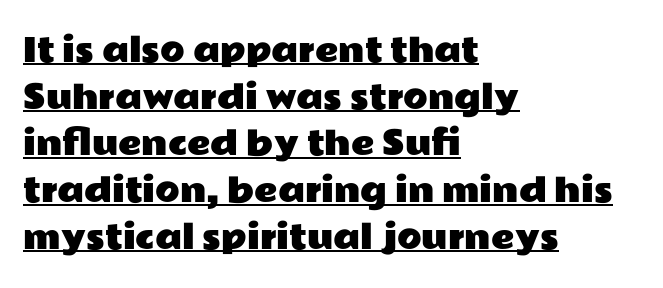
Q: Is the text italic (slanted)? A: No, it is upright.
Q: Is the typeface a serif or a sans-serif typeface? A: Sans-serif.
Q: Is the text underlined? A: Yes.
Q: How is the paragraph aligned? A: Left-aligned.
Q: Is the spacing between letters normal or unusually wide? A: Normal.
Q: Is the spacing between lines tight, normal or loose? A: Normal.
Q: Width (condensed, normal, or wide)? A: Wide.
Q: Stroke contrast? A: Low.
Q: x-height? A: Medium.
Q: Monospaced? A: No.
